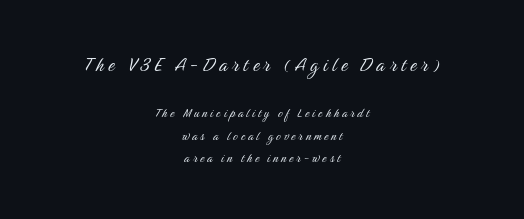
Q: Is the text bold? A: No.
Q: Is the text italic (slanted)? A: Yes.
Q: Is the text underlined? A: No.
Q: How is the paragraph aligned? A: Centered.
Q: Is the spacing between letters normal or unusually wide? A: Unusually wide.
Q: Is the spacing between lines tight, normal or loose? A: Normal.
Q: Which block of text is set in a larger size, the first (top) or the second (bottom)? A: The first (top) one.
